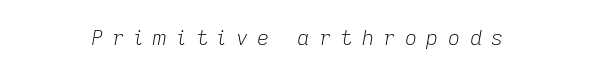
Q: Is the text bold? A: No.
Q: Is the text italic (slanted)? A: Yes, it leans right by about 9 degrees.
Q: Is the text underlined? A: No.
Q: Is the spacing between letters normal or unusually wide? A: Unusually wide.
